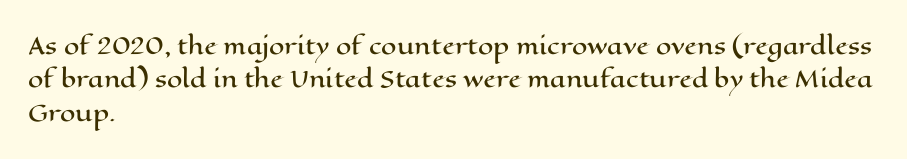
Regarding leading, the lines here are spaced in the standard way. The typography opts for an upright posture over an oblique one. Caption: multi-line text, flush left, ragged right. Nothing unusual about the tracking: characters are spaced as the font intends.
